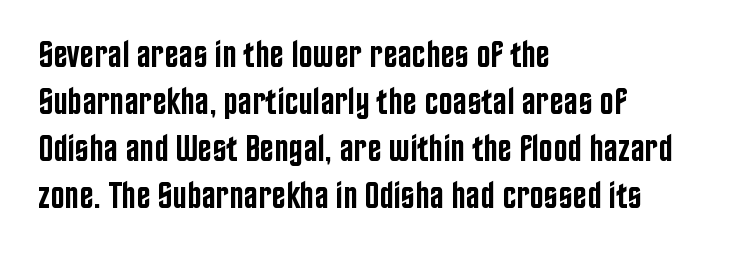
Q: Is the text bold? A: Semi-bold.
Q: Is the text italic (slanted)? A: No, it is upright.
Q: Is the typeface a serif or a sans-serif typeface? A: Sans-serif.
Q: Is the text underlined? A: No.
Q: How is the paragraph aligned? A: Left-aligned.
Q: Is the spacing between letters normal or unusually wide? A: Normal.
Q: Width (condensed, normal, or wide)? A: Condensed.
Q: Stroke contrast? A: Low.
Q: x-height? A: Large.
Q: Monospaced? A: No.
